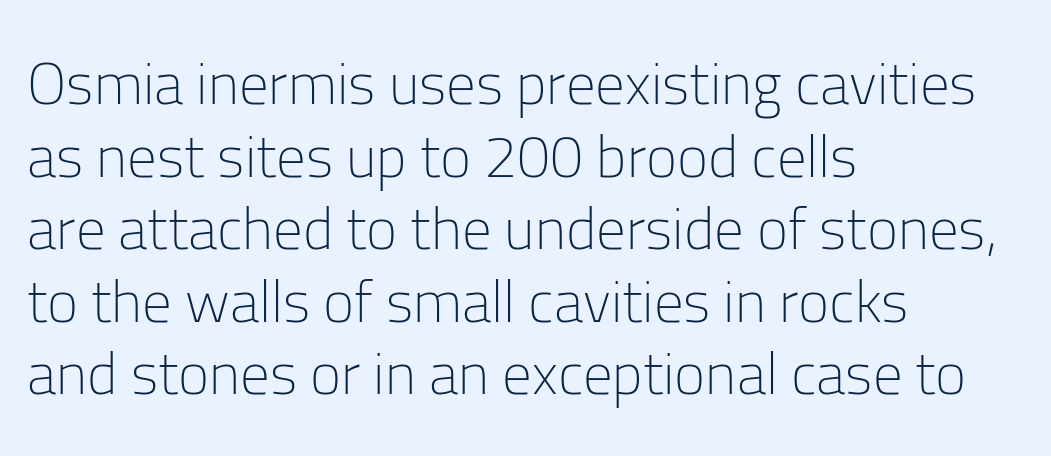
Q: Is the text bold? A: No.
Q: Is the text italic (slanted)? A: No, it is upright.
Q: Is the typeface a serif or a sans-serif typeface? A: Sans-serif.
Q: Is the text underlined? A: No.
Q: How is the paragraph aligned? A: Left-aligned.
Q: Is the spacing between letters normal or unusually wide? A: Normal.
Q: Width (condensed, normal, or wide)? A: Normal.
Q: Stroke contrast? A: Low.
Q: x-height? A: Medium.
Q: Monospaced? A: No.
